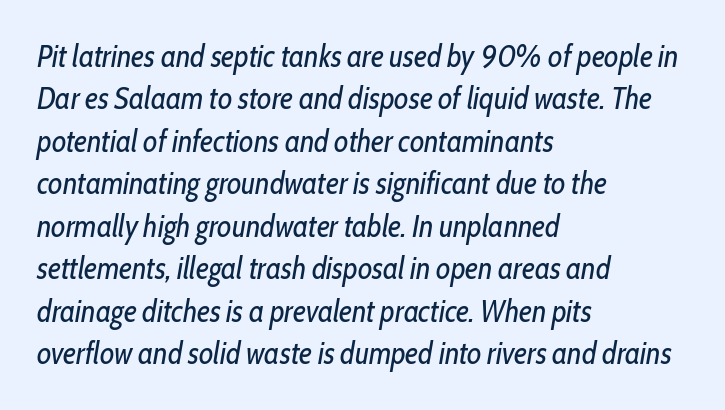
Clear beneath every line of the passage. It's the slanting kind of type. Stem width sits at or under what a default text font uses. The lines in this sample share a left origin and differ only in where they stop.
